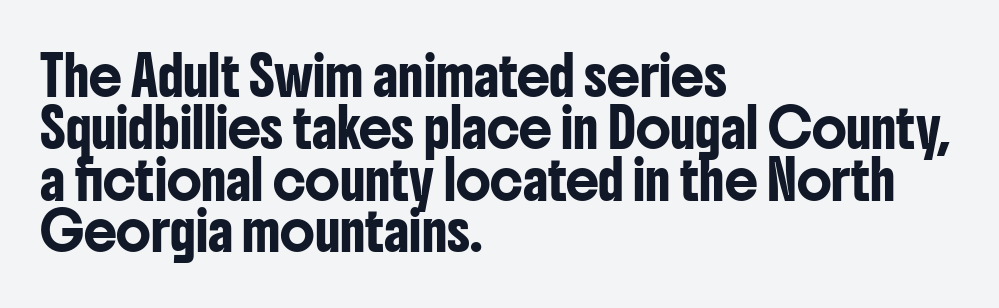
The lines sit at an ordinary, default distance from one another. Casual observation: everything's shoved over to the left. Inter-character spacing is left at the font's built-in metrics. A clean baseline with only descenders dipping below it. The face used here is proportionally spaced, like ordinary book or web type. These lines are composed in type without serifs.
